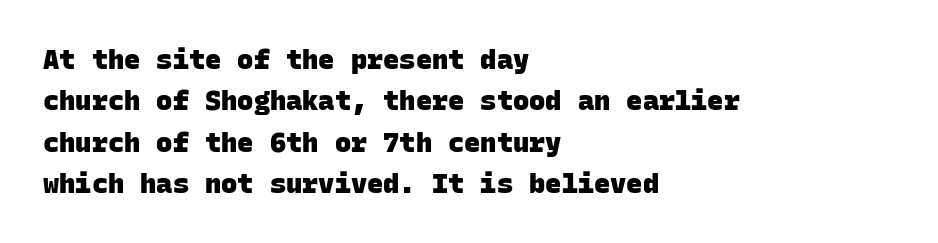
Q: Is the text bold? A: Yes.
Q: Is the text underlined? A: No.
Q: How is the paragraph aligned? A: Left-aligned.
Q: Is the spacing between letters normal or unusually wide? A: Normal.
Q: Is the spacing between lines tight, normal or loose? A: Normal.
